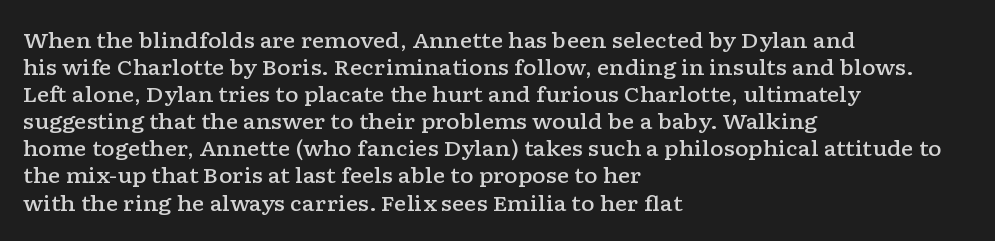
Q: Is the text bold? A: Semi-bold.
Q: Is the text italic (slanted)? A: No, it is upright.
Q: Is the text underlined? A: No.
Q: How is the paragraph aligned? A: Left-aligned.
Q: Is the spacing between letters normal or unusually wide? A: Normal.
Q: Is the spacing between lines tight, normal or loose? A: Normal.
